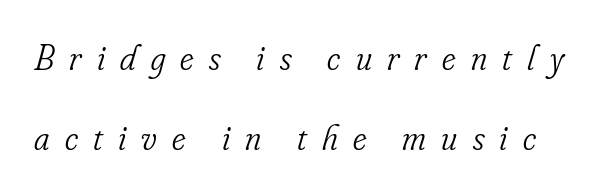
Check where the strokes stop: tiny serifs finish them off. Leading is clearly above the norm, producing a sparse column. Is the stroke heavy? The answer is a plain regular-or-lighter. Quick note: italic. The passage shown has open, widely tracked lettering throughout.
